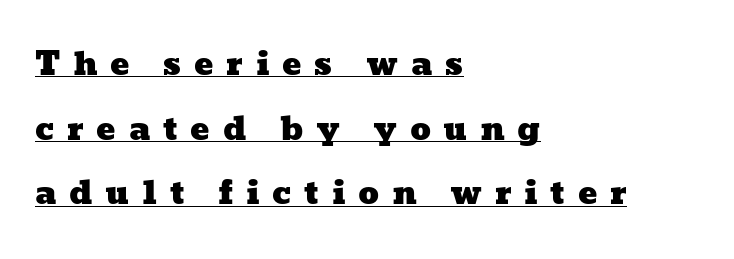
The image shows 32 px wide type; set left-aligned, loose line spacing (2.02x), unusually wide letter spacing (+0.39 em), underlined; low stroke contrast and a medium x-height.
